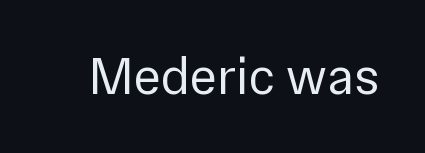
This sample uses a sans-serif face. Descenders are the only things crossing below the line. Does extra space separate the letters? No, they use regular spacing. Varying glyph widths throughout — classic text-font behaviour.
